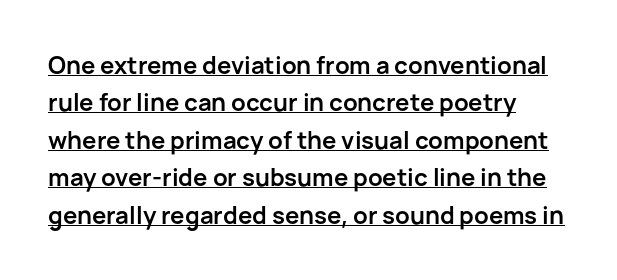
The image shows 24 px bold type, upright; set left-aligned, normal line spacing (1.56x), normal letter spacing, underlined.
